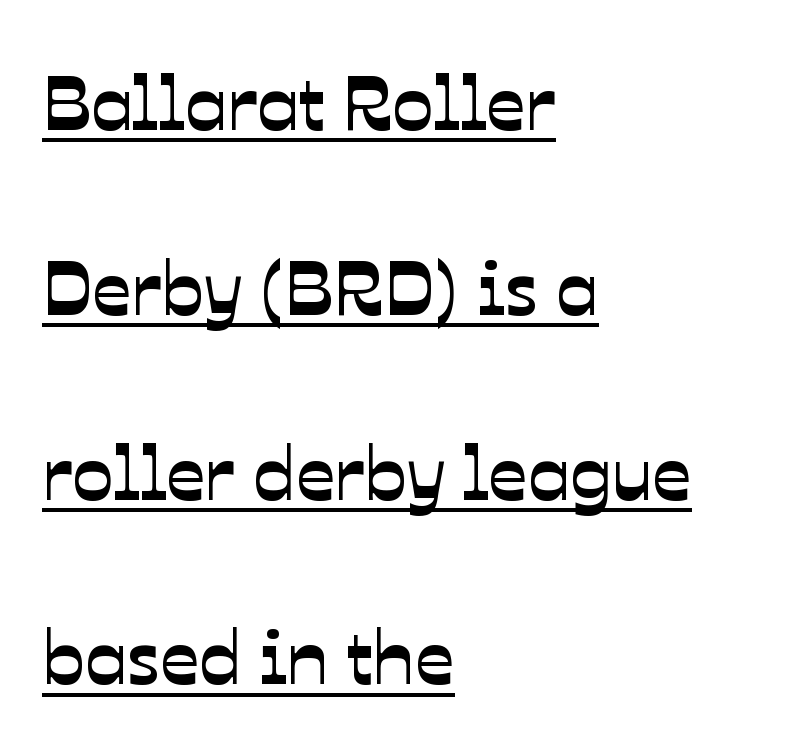
Q: Is the typeface a serif or a sans-serif typeface? A: Sans-serif.
Q: Is the text underlined? A: Yes.
Q: How is the paragraph aligned? A: Left-aligned.
Q: Is the spacing between letters normal or unusually wide? A: Normal.
Q: Is the spacing between lines tight, normal or loose? A: Loose.
Q: Width (condensed, normal, or wide)? A: Normal.
Q: Stroke contrast? A: Low.
Q: x-height? A: Medium.
Q: Monospaced? A: No.
